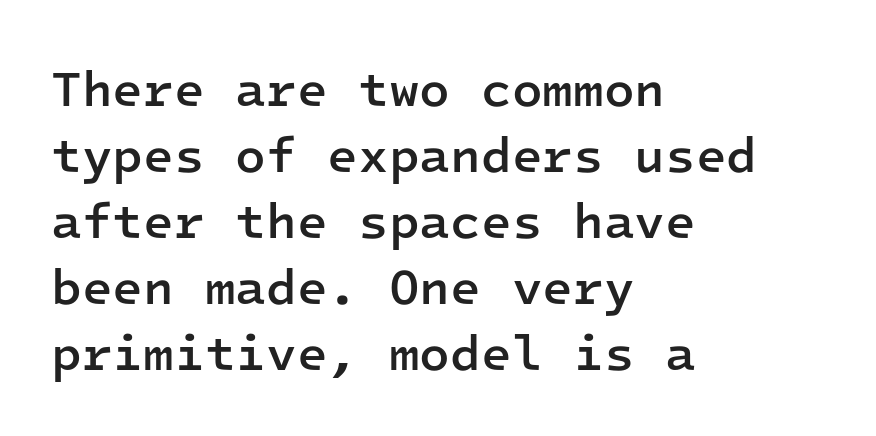
Q: Is the text bold? A: Semi-bold.
Q: Is the text italic (slanted)? A: No, it is upright.
Q: Is the typeface a serif or a sans-serif typeface? A: Sans-serif.
Q: Is the text underlined? A: No.
Q: How is the paragraph aligned? A: Left-aligned.
Q: Is the spacing between letters normal or unusually wide? A: Normal.
Q: Is the spacing between lines tight, normal or loose? A: Normal.
Q: Width (condensed, normal, or wide)? A: Normal.
Q: Stroke contrast? A: Low.
Q: x-height? A: Medium.
Q: Monospaced? A: Yes.
